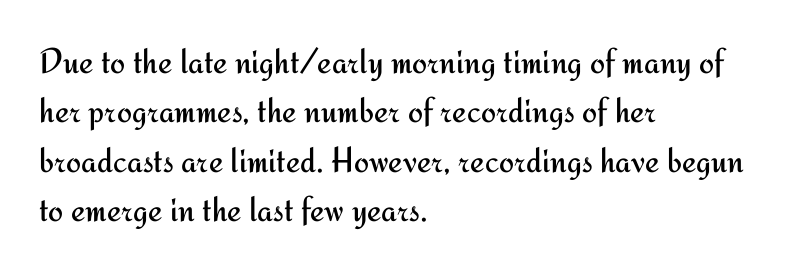
{"serif": "no", "italic": "no", "bold": "no", "weight": "regular", "width": "normal", "stroke_contrast": "medium", "x_height": "small", "monospaced": "no", "underline": "no", "align": "left", "line_spacing": "normal", "line_spacing_ratio": 1.37, "letter_spacing": "normal", "letter_spacing_em": 0.0, "glyph_px": 36}
